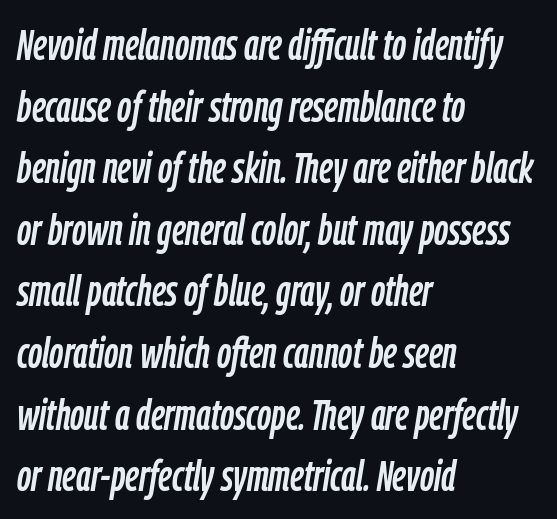
Regarding leading, the lines here are spaced in the standard way. The rendering uses natural spacing where letterforms have individual widths. Students, note that the glyphs here touch the page at normal intervals. Lines of text with bare space underneath. The glyphs look as if they've been sheared to an angle.
